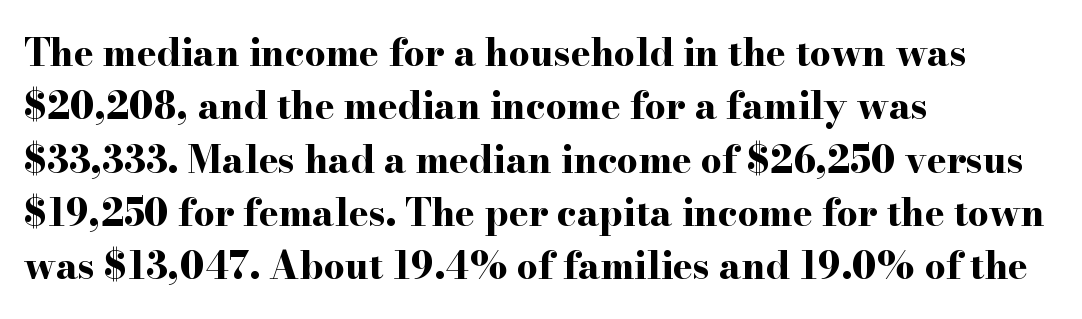
Is the letter spacing exaggerated? No — it looks like the ordinary default. I'd call this a serif setting — the letters wear small feet. Each letter keeps its own natural width here, so spacing adapts to shape. Every row of glyphs begins at an identical x-position on the left.
